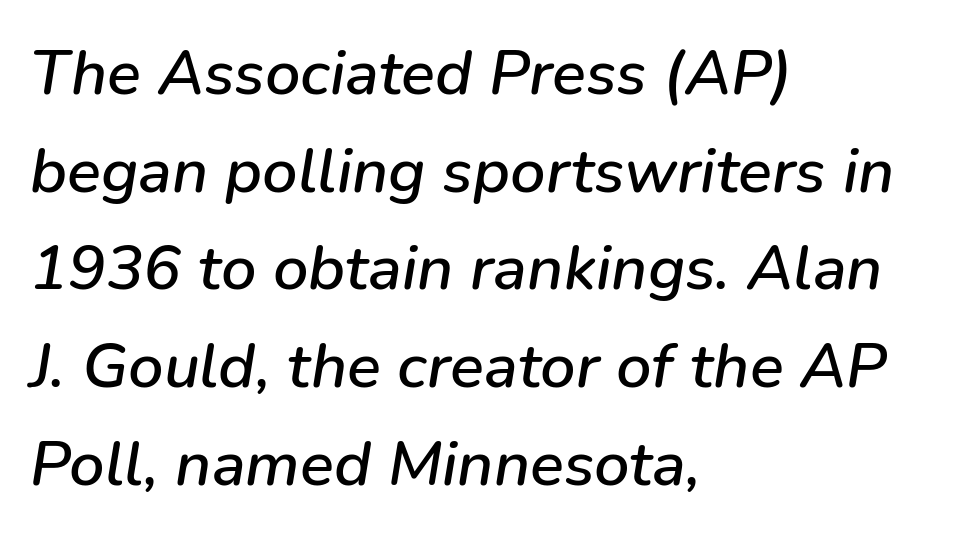
{"italic": "yes", "lean": "right", "slant_degrees": 9, "width": "normal", "stroke_contrast": "low", "x_height": "medium", "monospaced": "no", "underline": "no", "align": "left", "line_spacing": "normal", "line_spacing_ratio": 1.55, "letter_spacing": "normal", "letter_spacing_em": 0.0, "glyph_px": 63}
